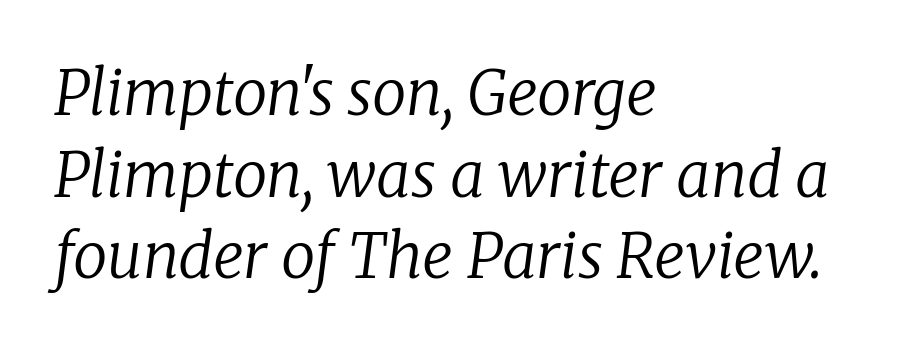
{"serif": "yes", "italic": "yes", "lean": "right", "slant_degrees": 8, "bold": "no", "weight": "regular", "width": "normal", "stroke_contrast": "low", "x_height": "medium", "monospaced": "no", "underline": "no", "align": "left", "line_spacing": "normal", "line_spacing_ratio": 1.34, "letter_spacing": "normal", "letter_spacing_em": 0.0, "glyph_px": 61}
